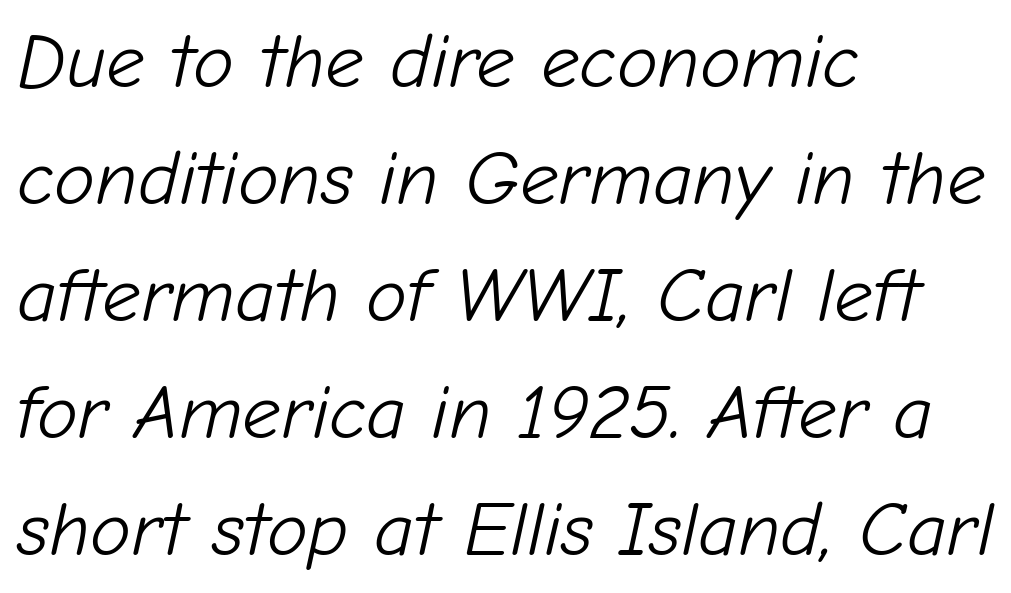
The image shows 77 px light type, italic (leaning right); set left-aligned, normal line spacing (1.52x), normal letter spacing, not underlined; low stroke contrast and a medium x-height.
